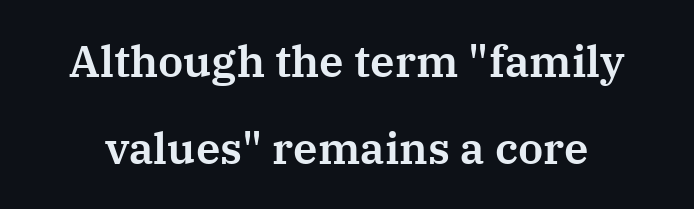
The letterforms sit shoulder to shoulder at normal distance. The line-height multiplier appears high, well above default. Each letter's strokes conclude with small projecting serifs. Each letter keeps its own natural width here, so spacing adapts to shape.
